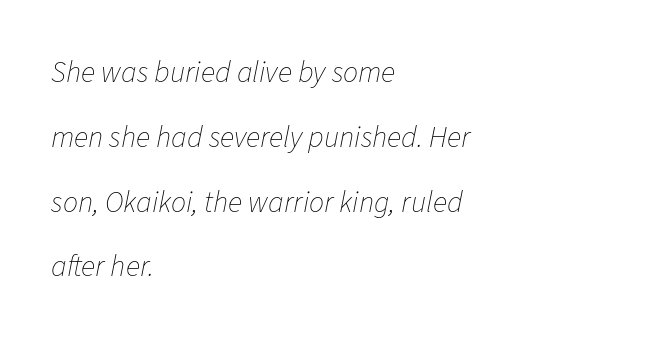
The image shows 30 px thin type, italic (leaning right); set left-aligned, loose line spacing (2.16x), normal letter spacing, not underlined; low stroke contrast and a medium x-height.
